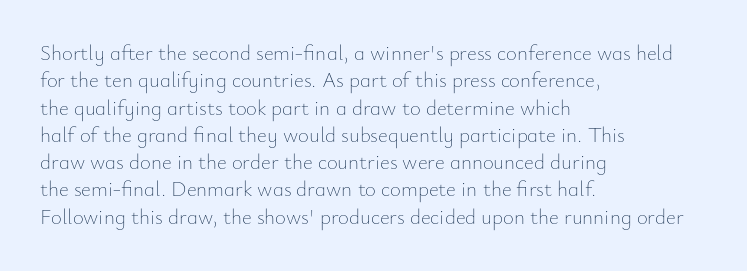
Q: Is the text bold? A: No.
Q: Is the text italic (slanted)? A: No, it is upright.
Q: Is the text underlined? A: No.
Q: How is the paragraph aligned? A: Left-aligned.
Q: Is the spacing between letters normal or unusually wide? A: Normal.
Q: Is the spacing between lines tight, normal or loose? A: Normal.
